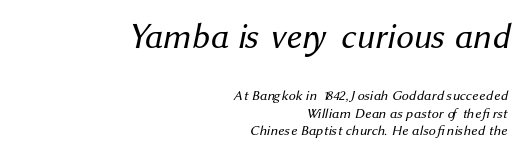
The image shows 35 px regular-weight sans-serif type; set right-aligned, line spacing 1.24x, normal letter spacing, not underlined; the first (top) block is 2.5x larger; medium stroke contrast and a medium x-height.
